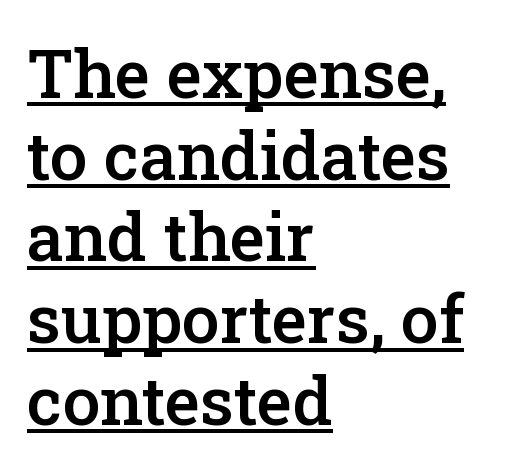
{"serif": "yes", "italic": "no", "bold": "semi", "weight": "semibold", "width": "normal", "stroke_contrast": "low", "x_height": "medium", "monospaced": "no", "underline": "yes", "align": "left", "line_spacing_ratio": 1.22, "letter_spacing": "normal", "letter_spacing_em": 0.0, "glyph_px": 67}
